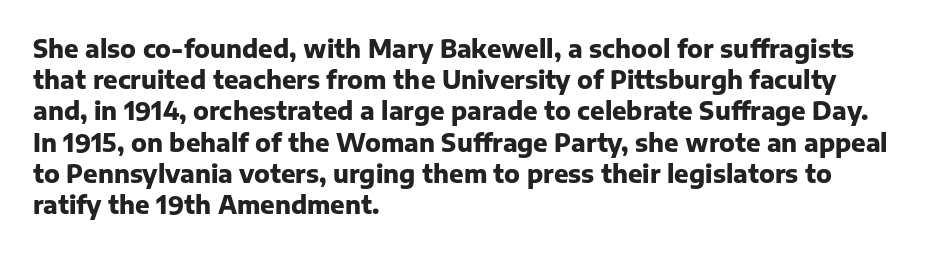
{"italic": "no", "bold": "yes", "underline": "no", "align": "left", "line_spacing": "normal", "line_spacing_ratio": 1.3, "letter_spacing": "normal", "letter_spacing_em": 0.0, "glyph_px": 24}
